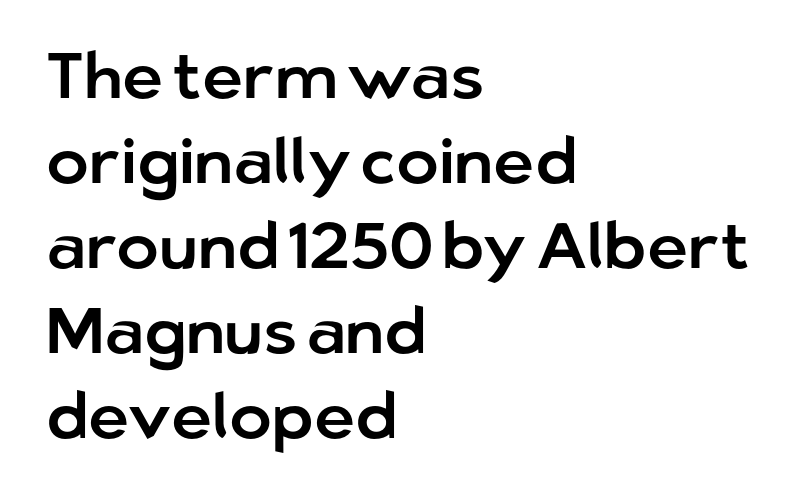
{"serif": "no", "italic": "no", "width": "normal", "stroke_contrast": "low", "x_height": "medium", "monospaced": "no", "underline": "no", "align": "left", "line_spacing": "normal", "line_spacing_ratio": 1.33, "letter_spacing": "normal", "letter_spacing_em": 0.0, "glyph_px": 64}
